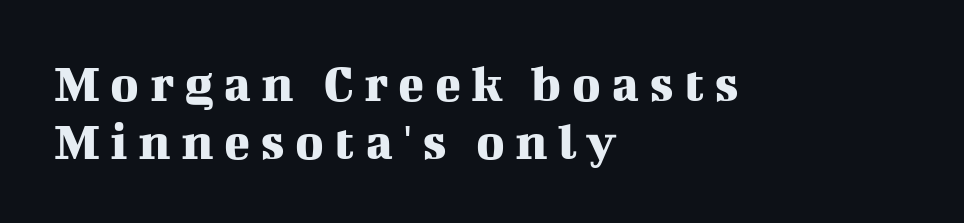
{"serif": "yes", "italic": "no", "width": "normal", "stroke_contrast": "medium", "x_height": "medium", "monospaced": "no", "underline": "no", "align": "left", "line_spacing": "tight", "line_spacing_ratio": 1.07, "glyph_px": 54}
